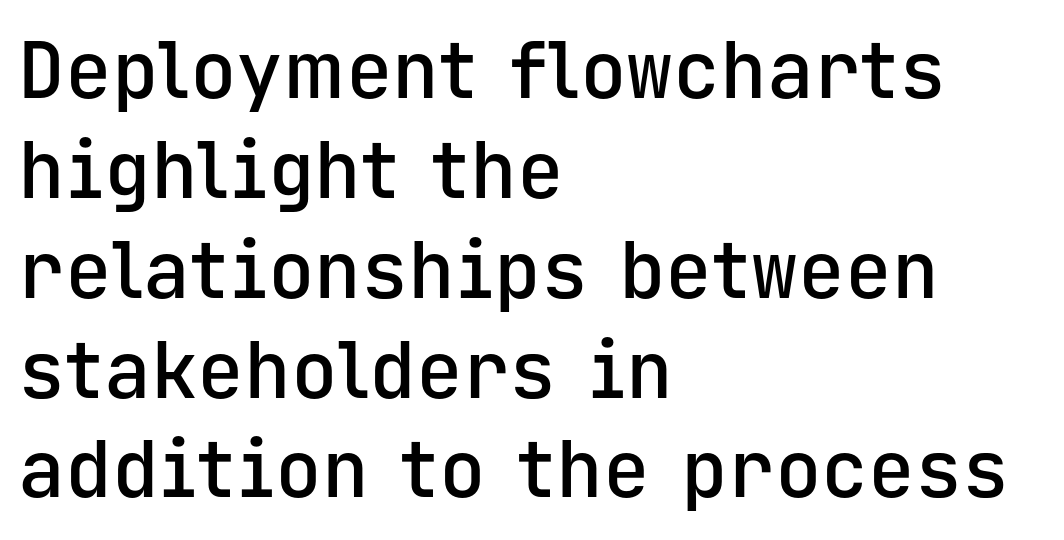
The image shows 78 px semibold sans-serif type, upright, monospaced; set left-aligned, normal line spacing (1.28x), normal letter spacing, not underlined; low stroke contrast and a medium x-height.
